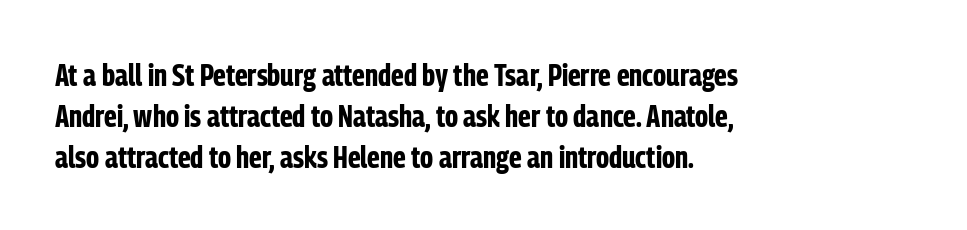
Q: Is the text bold? A: Yes.
Q: Is the text italic (slanted)? A: No, it is upright.
Q: Is the typeface a serif or a sans-serif typeface? A: Sans-serif.
Q: Is the text underlined? A: No.
Q: How is the paragraph aligned? A: Left-aligned.
Q: Is the spacing between letters normal or unusually wide? A: Normal.
Q: Is the spacing between lines tight, normal or loose? A: Normal.
Q: Width (condensed, normal, or wide)? A: Condensed.
Q: Stroke contrast? A: Low.
Q: x-height? A: Medium.
Q: Monospaced? A: No.
